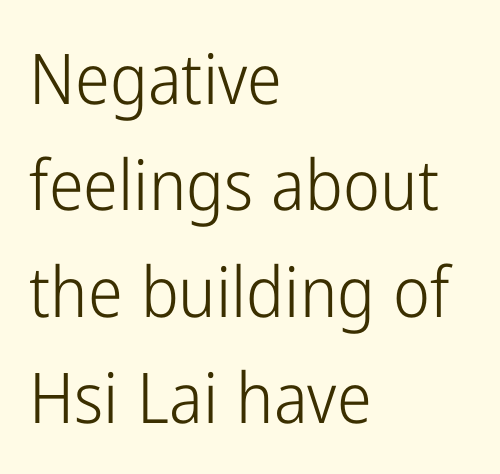
Q: Is the text bold? A: No.
Q: Is the text italic (slanted)? A: No, it is upright.
Q: Is the typeface a serif or a sans-serif typeface? A: Sans-serif.
Q: Is the text underlined? A: No.
Q: How is the paragraph aligned? A: Left-aligned.
Q: Is the spacing between letters normal or unusually wide? A: Normal.
Q: Is the spacing between lines tight, normal or loose? A: Normal.
Q: Width (condensed, normal, or wide)? A: Condensed.
Q: Stroke contrast? A: Low.
Q: x-height? A: Medium.
Q: Monospaced? A: No.
